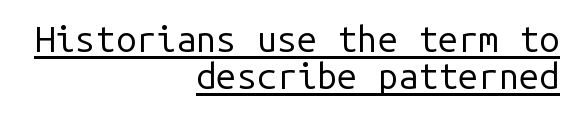
{"serif": "no", "italic": "no", "bold": "no", "weight": "regular", "width": "normal", "stroke_contrast": "low", "x_height": "medium", "monospaced": "yes", "underline": "yes", "align": "right", "line_spacing": "tight", "line_spacing_ratio": 1.03, "letter_spacing": "normal", "letter_spacing_em": 0.0, "glyph_px": 36}
